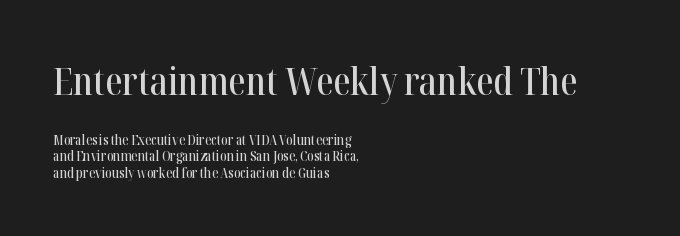
Q: Is the text italic (slanted)? A: No, it is upright.
Q: Is the typeface a serif or a sans-serif typeface? A: Serif.
Q: Is the text underlined? A: No.
Q: How is the paragraph aligned? A: Left-aligned.
Q: Is the spacing between letters normal or unusually wide? A: Normal.
Q: Which block of text is set in a larger size, the first (top) or the second (bottom)? A: The first (top) one.
Q: Width (condensed, normal, or wide)? A: Condensed.
Q: Stroke contrast? A: High.
Q: x-height? A: Medium.
Q: Monospaced? A: No.
